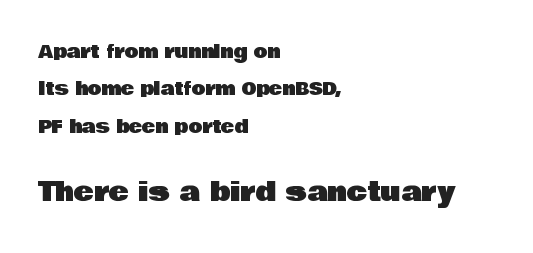
Q: Is the text italic (slanted)? A: No, it is upright.
Q: Is the text underlined? A: No.
Q: How is the paragraph aligned? A: Left-aligned.
Q: Is the spacing between letters normal or unusually wide? A: Normal.
Q: Is the spacing between lines tight, normal or loose? A: Loose.
Q: Which block of text is set in a larger size, the first (top) or the second (bottom)? A: The second (bottom) one.
